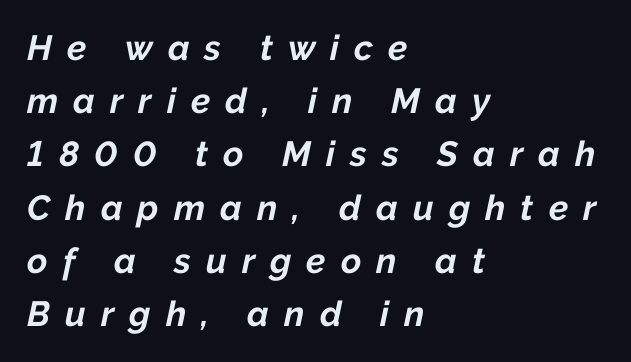
The image shows 35 px bold type, italic (leaning right); set left-aligned, normal line spacing (1.52x), unusually wide letter spacing (+0.43 em), not underlined; low stroke contrast and a medium x-height.
